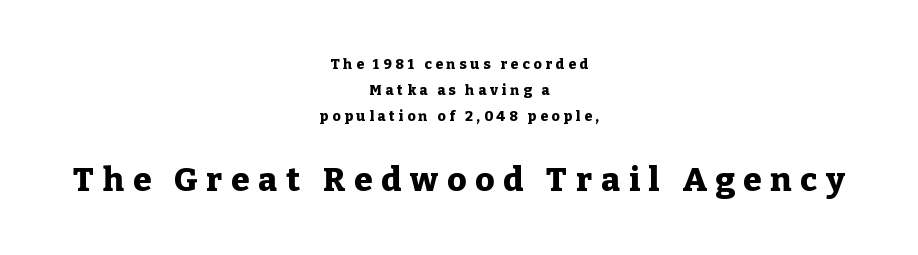
{"serif": "yes", "italic": "no", "bold": "yes", "weight": "heavy", "width": "normal", "stroke_contrast": "low", "x_height": "medium", "monospaced": "no", "underline": "no", "align": "center", "line_spacing_ratio": 1.87, "letter_spacing": "wide", "letter_spacing_em": 0.27, "larger_block": "second", "size_ratio": 2.36, "glyph_px": 33}
